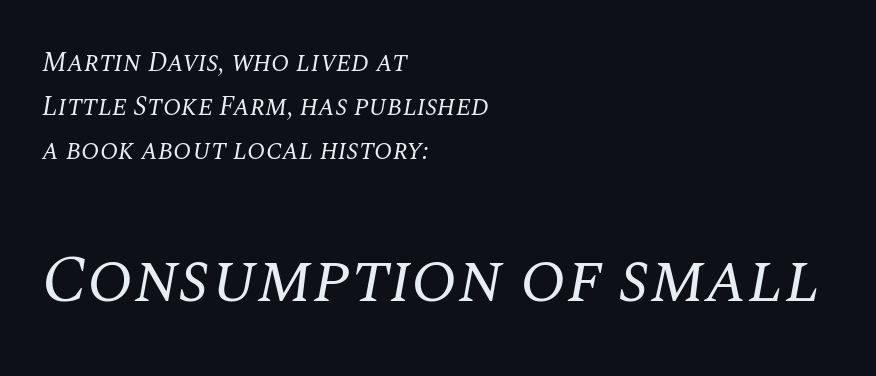
Interline gaps are of average width in this sample. Any mark beneath the type? The region is blank. In CSS terms this would be text-align: left. Do the characters align in a grid? No, the font is proportional. This layout puts the modest block above and the oversized block below.
